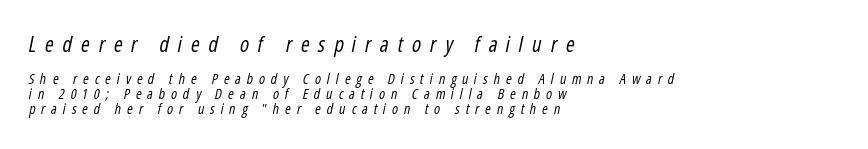
{"italic": "yes", "lean": "right", "slant_degrees": 12, "bold": "no", "underline": "no", "align": "left", "line_spacing": "tight", "line_spacing_ratio": 1.09, "letter_spacing": "wide", "letter_spacing_em": 0.42, "larger_block": "first", "size_ratio": 1.5, "glyph_px": 21}
